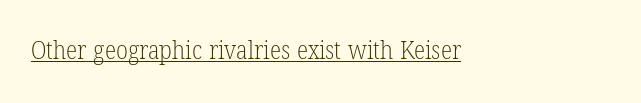
Q: Is the text bold? A: No.
Q: Is the text underlined? A: Yes.
Q: How is the paragraph aligned? A: Left-aligned.
Q: Is the spacing between letters normal or unusually wide? A: Normal.
